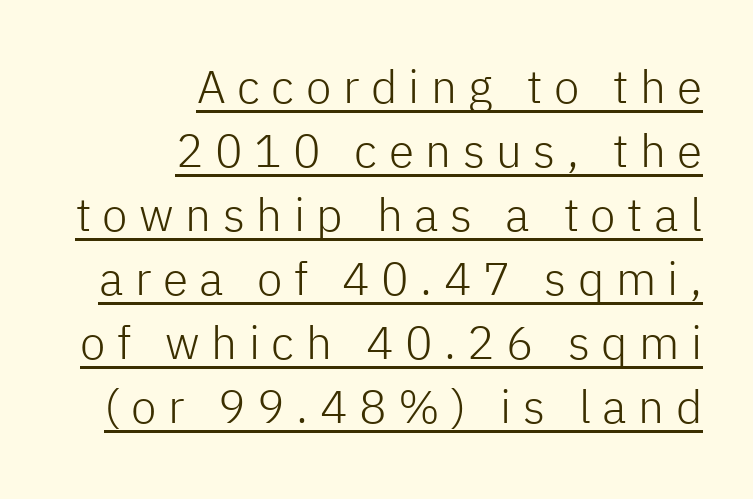
{"serif": "no", "italic": "no", "bold": "no", "weight": "light", "width": "normal", "stroke_contrast": "low", "x_height": "medium", "monospaced": "no", "underline": "yes", "align": "right", "line_spacing": "normal", "line_spacing_ratio": 1.39, "letter_spacing": "wide", "letter_spacing_em": 0.25, "glyph_px": 46}
